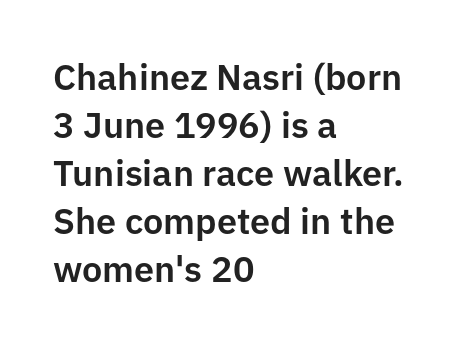
{"serif": "no", "italic": "no", "width": "normal", "stroke_contrast": "low", "x_height": "medium", "monospaced": "no", "underline": "no", "align": "left", "line_spacing": "normal", "line_spacing_ratio": 1.33, "letter_spacing": "normal", "letter_spacing_em": 0.0, "glyph_px": 36}
